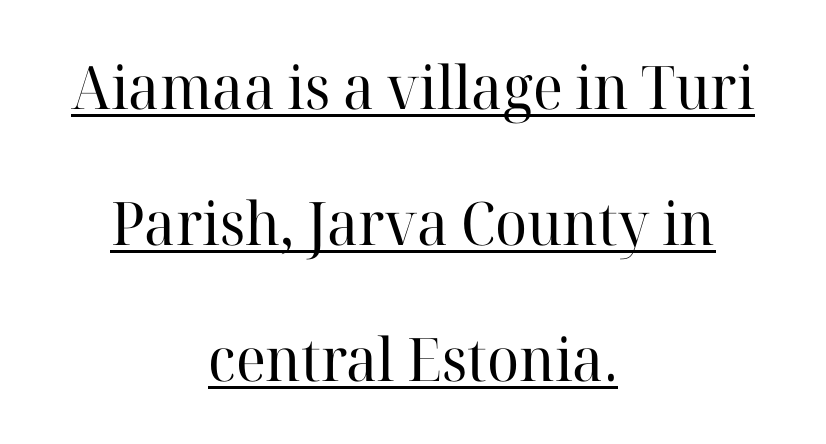
{"serif": "yes", "italic": "no", "bold": "no", "weight": "regular", "width": "normal", "stroke_contrast": "high", "x_height": "medium", "monospaced": "no", "underline": "yes", "align": "center", "line_spacing": "loose", "line_spacing_ratio": 2.27, "letter_spacing": "normal", "letter_spacing_em": 0.0, "glyph_px": 60}
